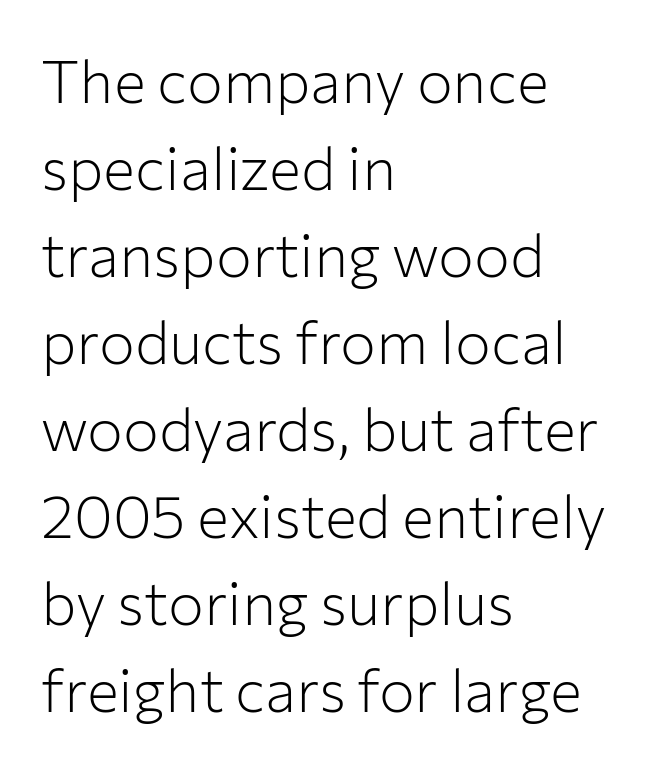
Observe the absence of serifs on each vertical stroke in this sample. Spacing verdict: proportional, widths tailored to each character. The typesetting does not lean heavy: it is not bold. The type sits square on the baseline with zero lean.
